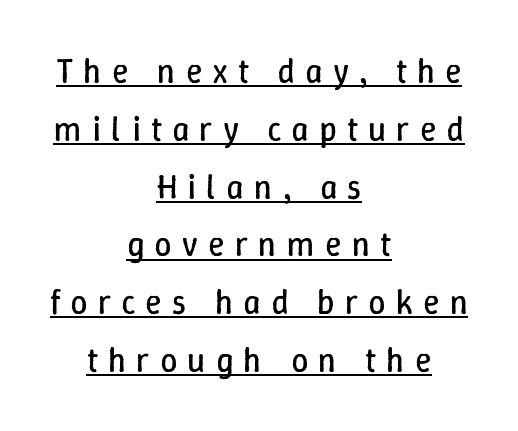
Q: Is the text bold? A: No.
Q: Is the text italic (slanted)? A: No, it is upright.
Q: Is the text underlined? A: Yes.
Q: How is the paragraph aligned? A: Centered.
Q: Is the spacing between letters normal or unusually wide? A: Unusually wide.
Q: Is the spacing between lines tight, normal or loose? A: Normal.
Q: Width (condensed, normal, or wide)? A: Normal.
Q: Stroke contrast? A: Low.
Q: x-height? A: Medium.
Q: Monospaced? A: No.
